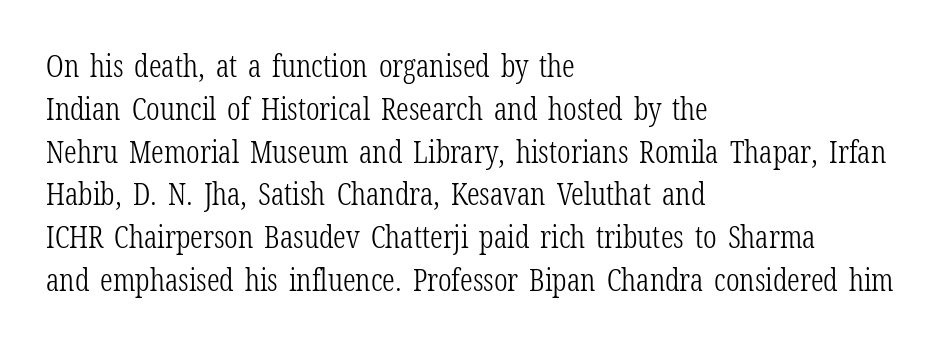
{"serif": "yes", "italic": "no", "bold": "no", "weight": "light", "width": "condensed", "stroke_contrast": "low", "x_height": "medium", "monospaced": "no", "underline": "no", "align": "left", "line_spacing": "normal", "line_spacing_ratio": 1.38, "letter_spacing": "normal", "letter_spacing_em": 0.0, "glyph_px": 31}
